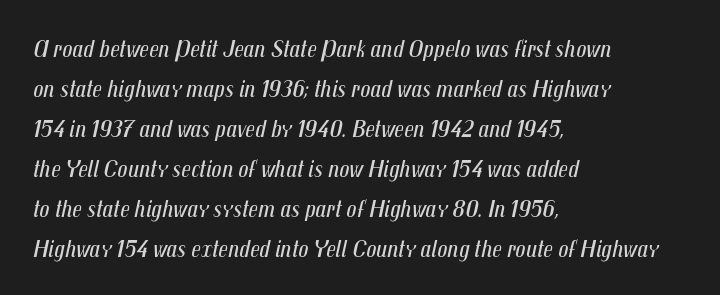
{"italic": "yes", "lean": "right", "slant_degrees": 12, "bold": "no", "underline": "no", "align": "left", "line_spacing": "normal", "line_spacing_ratio": 1.6, "letter_spacing": "normal", "letter_spacing_em": 0.0, "glyph_px": 25}
